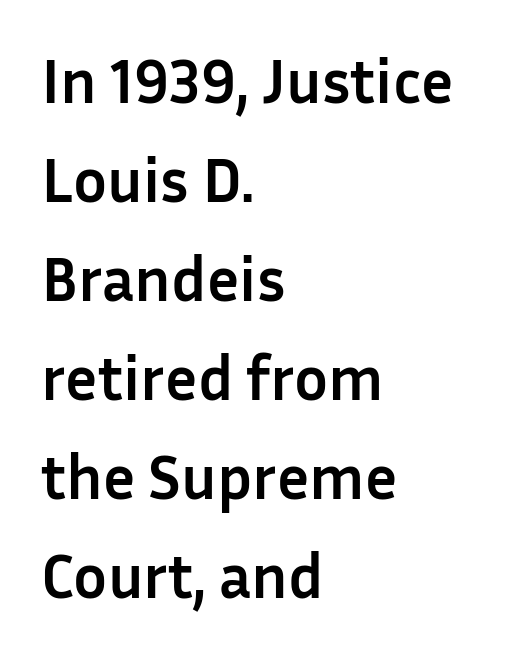
The image shows 63 px semibold sans-serif type, upright; set left-aligned, normal line spacing (1.57x), normal letter spacing, not underlined; low stroke contrast and a medium x-height.
